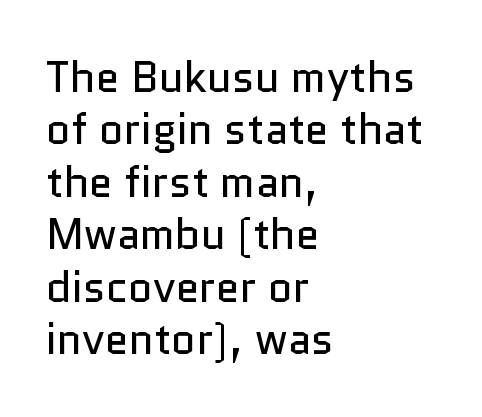
{"serif": "no", "italic": "no", "bold": "no", "weight": "regular", "width": "normal", "stroke_contrast": "low", "x_height": "medium", "monospaced": "no", "underline": "no", "align": "left", "line_spacing_ratio": 1.22, "letter_spacing": "normal", "letter_spacing_em": 0.0, "glyph_px": 43}
